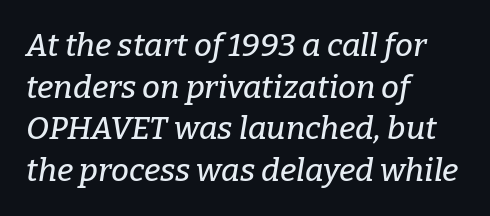
The image shows 32 px serif type, italic (leaning right); set left-aligned, normal line spacing (1.3x), normal letter spacing, not underlined; low stroke contrast and a medium x-height.
